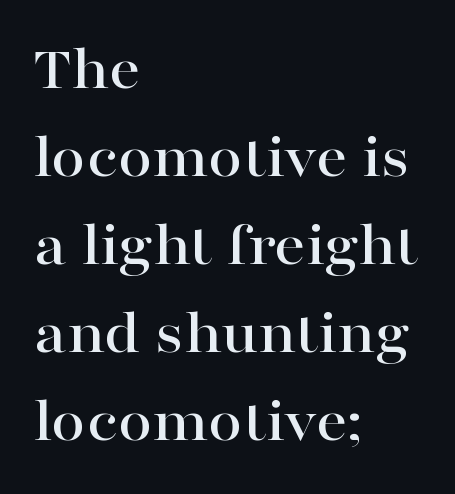
Q: Is the text italic (slanted)? A: No, it is upright.
Q: Is the typeface a serif or a sans-serif typeface? A: Serif.
Q: Is the text underlined? A: No.
Q: How is the paragraph aligned? A: Left-aligned.
Q: Is the spacing between letters normal or unusually wide? A: Normal.
Q: Is the spacing between lines tight, normal or loose? A: Normal.
Q: Width (condensed, normal, or wide)? A: Wide.
Q: Stroke contrast? A: High.
Q: x-height? A: Medium.
Q: Monospaced? A: No.
